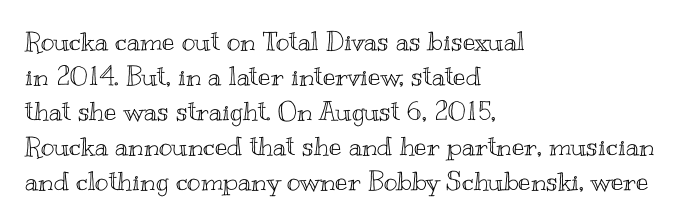
Q: Is the text italic (slanted)? A: No, it is upright.
Q: Is the text underlined? A: No.
Q: How is the paragraph aligned? A: Left-aligned.
Q: Is the spacing between letters normal or unusually wide? A: Normal.
Q: Is the spacing between lines tight, normal or loose? A: Normal.
